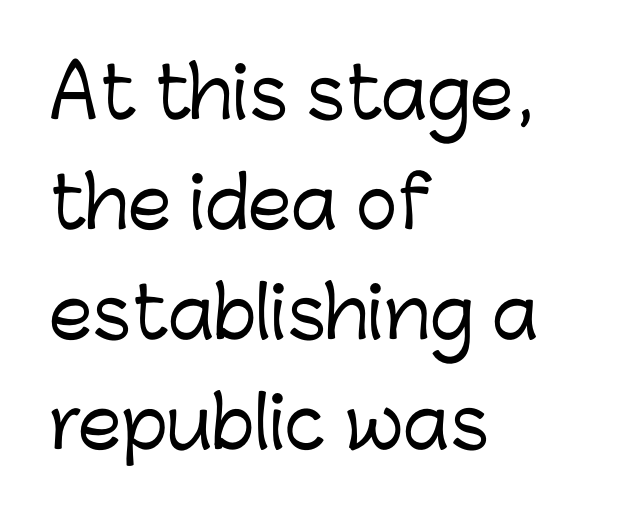
{"serif": "no", "italic": "no", "width": "normal", "stroke_contrast": "low", "x_height": "medium", "monospaced": "no", "underline": "no", "align": "left", "line_spacing": "normal", "line_spacing_ratio": 1.57, "letter_spacing": "normal", "letter_spacing_em": 0.0, "glyph_px": 70}
